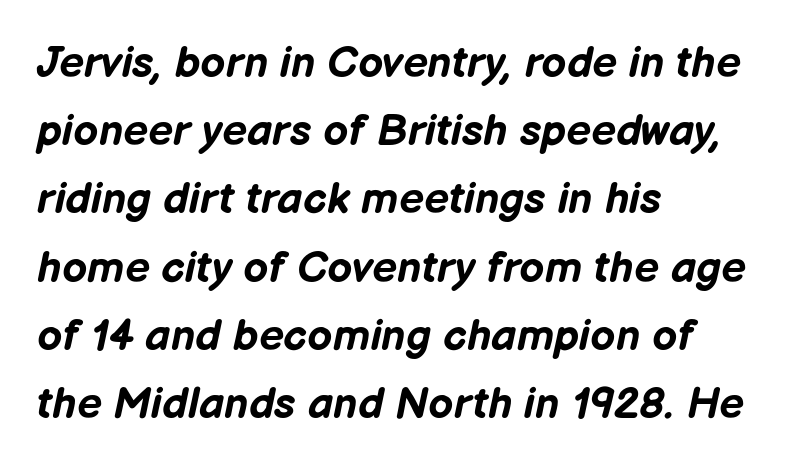
The horizontal fit of the characters is conventional and even. Does the copy run flush right? No — it runs flush left. Descender tails drop into unmarked territory. A typesetter would call this leading conventional body-copy spacing. Look at the stroke-to-counter ratio: heavy, a bold.
